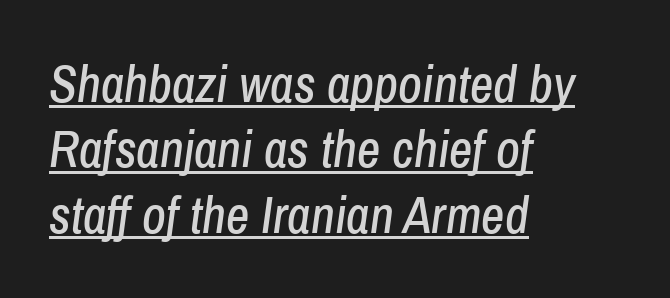
The image shows 51 px condensed type, italic (leaning right); set left-aligned, normal line spacing (1.28x), normal letter spacing, underlined; low stroke contrast and a medium x-height.
